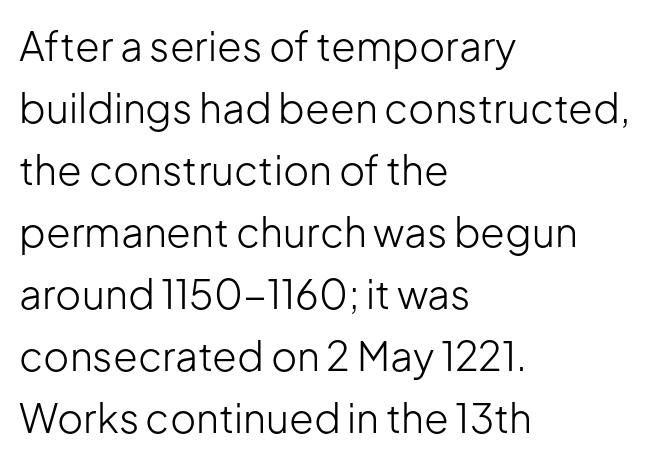
{"serif": "no", "italic": "no", "bold": "no", "weight": "light", "width": "normal", "stroke_contrast": "low", "x_height": "medium", "monospaced": "no", "underline": "no", "align": "left", "line_spacing": "normal", "line_spacing_ratio": 1.55, "letter_spacing": "normal", "letter_spacing_em": 0.0, "glyph_px": 40}
